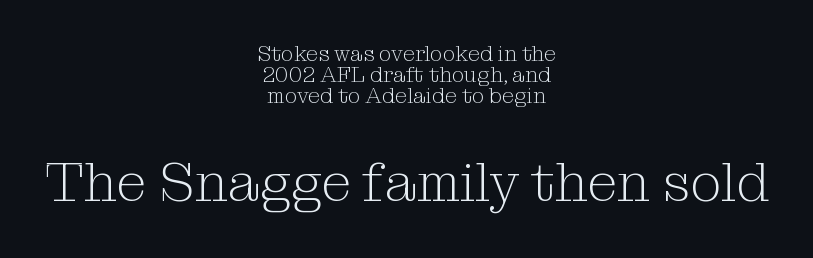
The image shows 55 px light serif type, upright; set centered, tight line spacing (0.96x), normal letter spacing, not underlined; the second (bottom) block is 2.5x larger; medium stroke contrast and a medium x-height.
